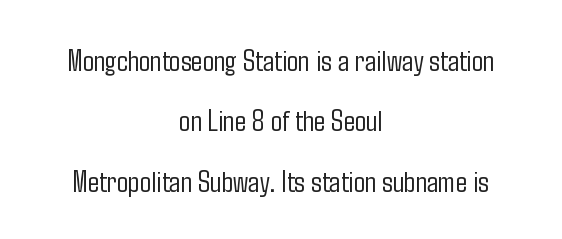
The rendering uses a large line-height, opening up the rows. Is the type heavy? It reads as light-to-regular instead. The gaps between neighbouring characters are ordinary and unremarkable. Descender tails drop into unmarked territory.
